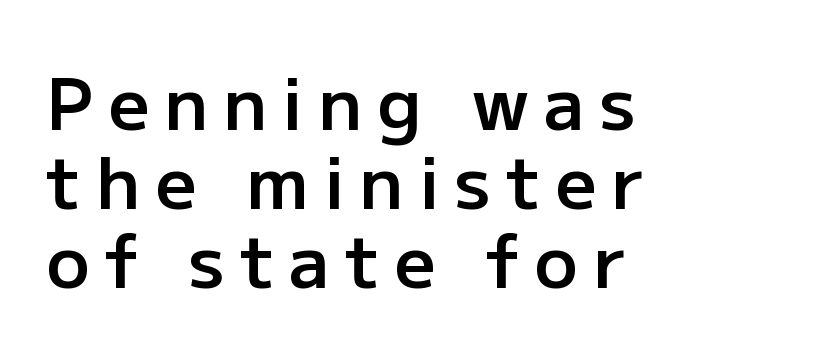
The text block is weighted toward the left margin, trailing off unevenly rightward. Looks like regular typesetting: each glyph gets only the width it needs. Tracking value appears strongly positive — letters spread wide. The specimen omits any rule beneath the text block's lines. Designer's note — italics off, roman on. Leading: reduced.
